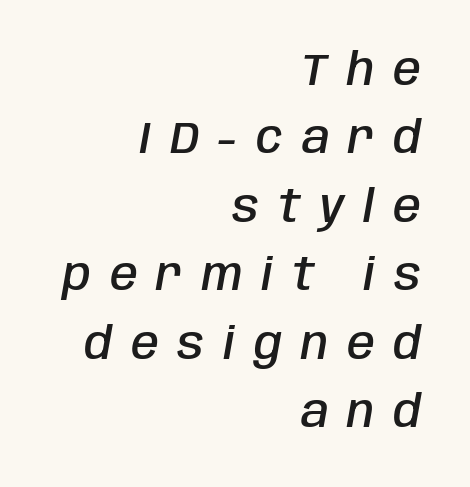
Q: Is the text bold? A: Semi-bold.
Q: Is the text italic (slanted)? A: Yes, it leans right by about 10 degrees.
Q: Is the text underlined? A: No.
Q: How is the paragraph aligned? A: Right-aligned.
Q: Is the spacing between letters normal or unusually wide? A: Unusually wide.
Q: Is the spacing between lines tight, normal or loose? A: Normal.
Q: Width (condensed, normal, or wide)? A: Condensed.
Q: Stroke contrast? A: Low.
Q: x-height? A: Large.
Q: Monospaced? A: No.
